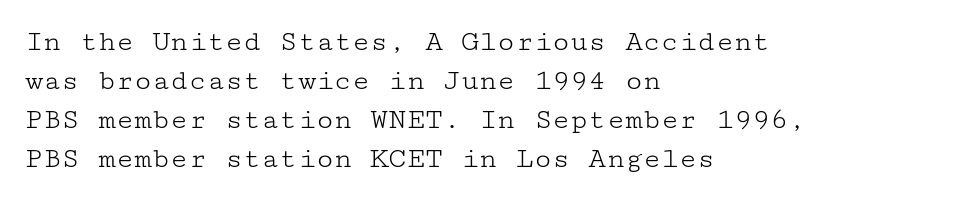
Notice how the stems are strictly vertical — no italics here. A student would call this left alignment; a typographer would say flush left, rag right. The face used here is rendered with its standard letterfit. This sample uses a serif face. How would I describe the line gaps? Plain and ordinary. Is the stroke heavy? The answer is a plain regular-or-lighter.
